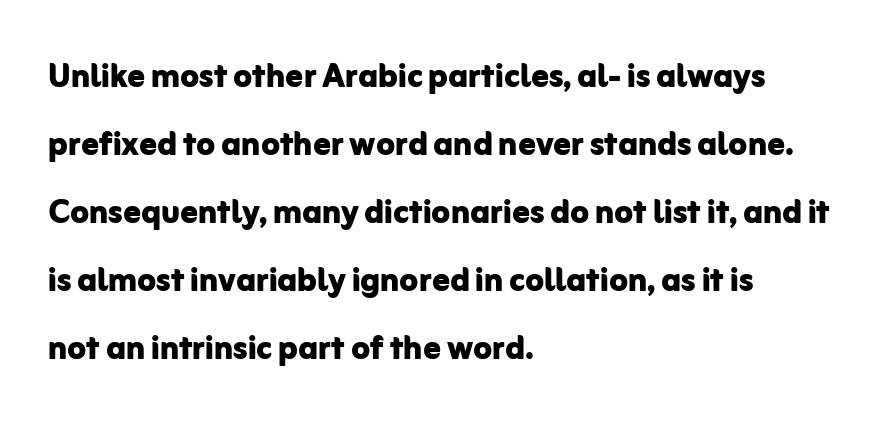
Q: Is the text bold? A: Yes.
Q: Is the text italic (slanted)? A: No, it is upright.
Q: Is the typeface a serif or a sans-serif typeface? A: Sans-serif.
Q: Is the text underlined? A: No.
Q: How is the paragraph aligned? A: Left-aligned.
Q: Is the spacing between letters normal or unusually wide? A: Normal.
Q: Is the spacing between lines tight, normal or loose? A: Normal.
Q: Width (condensed, normal, or wide)? A: Normal.
Q: Stroke contrast? A: Low.
Q: x-height? A: Medium.
Q: Monospaced? A: No.
